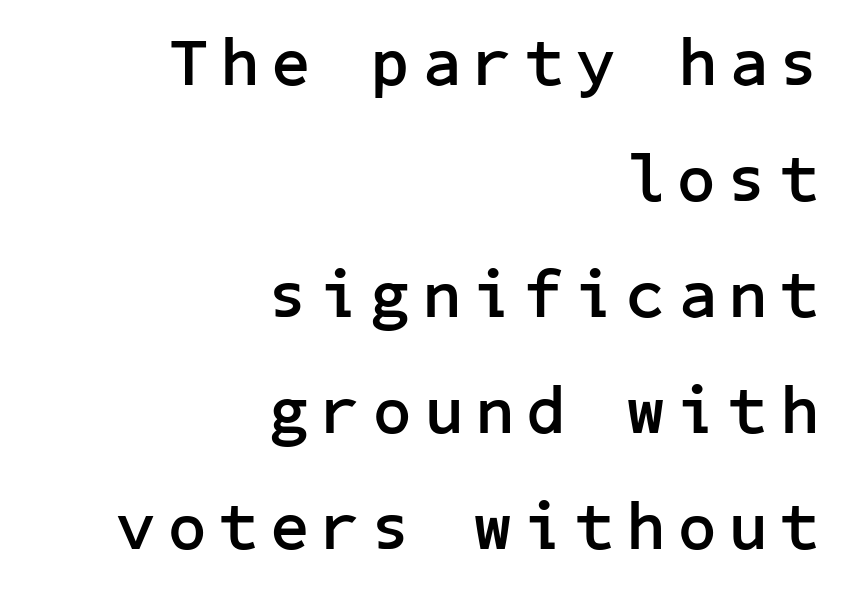
{"serif": "no", "italic": "no", "bold": "yes", "weight": "semibold", "width": "normal", "stroke_contrast": "low", "x_height": "medium", "underline": "no", "align": "right", "line_spacing_ratio": 1.73, "glyph_px": 67}
